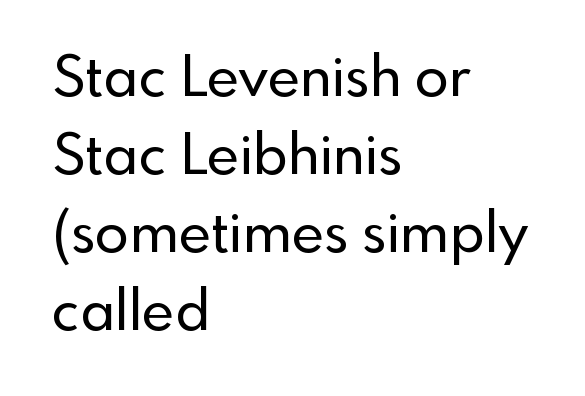
The image shows 56 px sans-serif type, upright; set left-aligned, normal line spacing (1.39x), normal letter spacing, not underlined; a small x-height.
